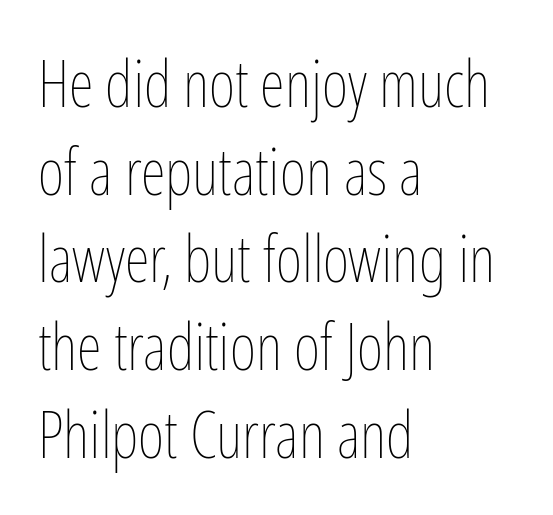
Stem width sits at or under what a default text font uses. The lines in this sample share a left origin and differ only in where they stop. No italicization has been applied; the sample stays upright. This rendering leaves character spacing at its baseline value. Type without underlining.
